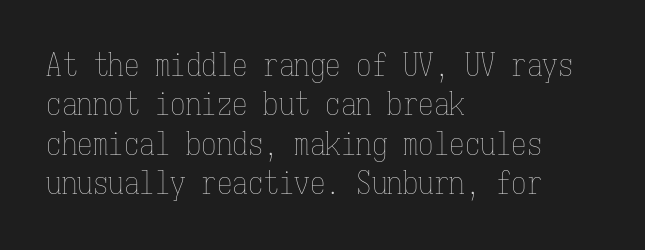
Horizontal alignment here is leftward, the default for most running prose. Nothing heavy about these letters — not bold at all. Monospaced: the letters line up in strict vertical columns. The space between consecutive lines is moderate.
